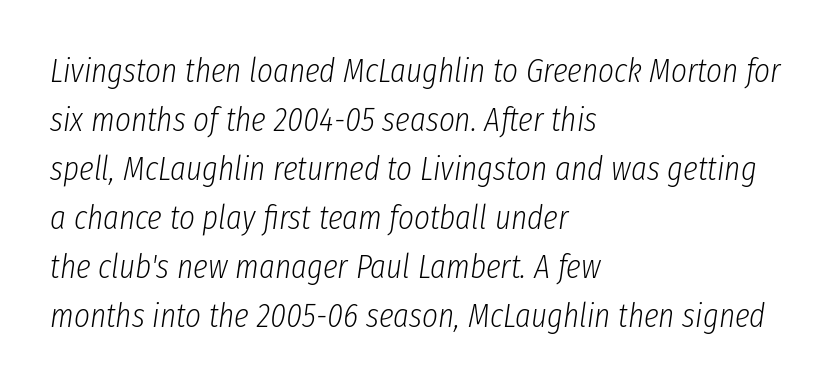
Looks like regular typesetting: each glyph gets only the width it needs. Heft: none added — not bold. Reading down the block, your eye returns to a fixed left position each line. Words appear dense and cohesive because spacing is normal. The passage shown is not underscored anywhere. An italicized treatment has been applied to the whole sample.
